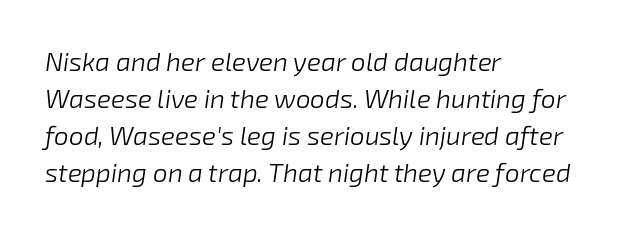
{"italic": "yes", "lean": "right", "slant_degrees": 8, "bold": "no", "underline": "no", "align": "left", "line_spacing": "normal", "line_spacing_ratio": 1.42, "letter_spacing": "normal", "letter_spacing_em": 0.0, "glyph_px": 26}
